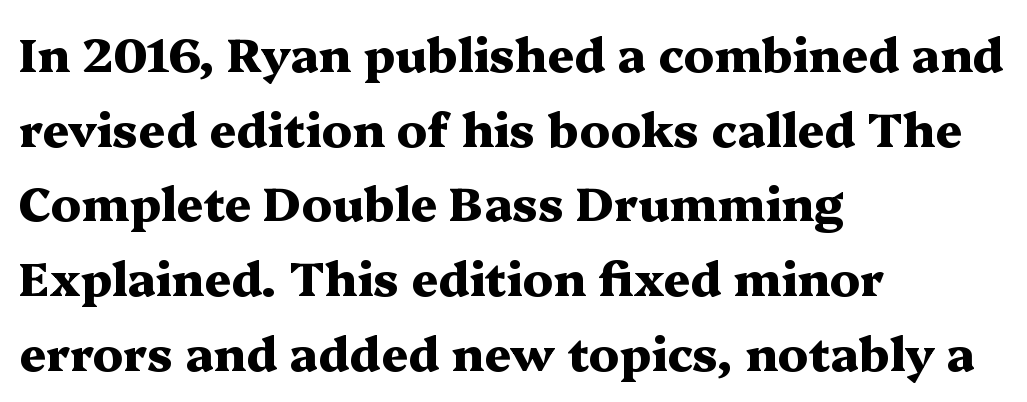
Is there much room between lines? A standard amount, neither cramped nor airy. The face used here is proportionally spaced, like ordinary book or web type. The passage shown has conventional tracking throughout. Unlike a clean sans, this face finishes its strokes with serifs. Has an underline been added? It has not. Upright lettering throughout.
